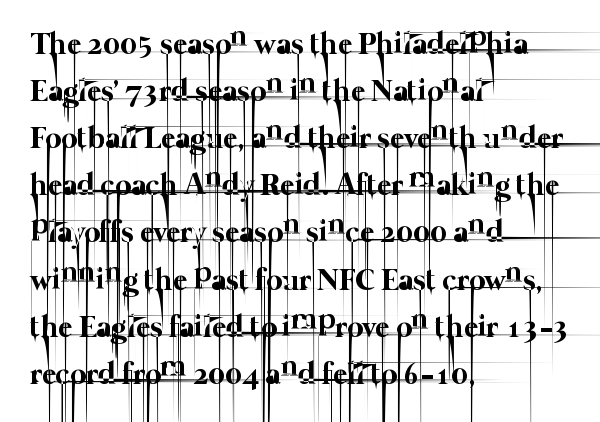
The image shows 31 px thin type; set left-aligned, normal line spacing (1.52x), normal letter spacing, not underlined; low stroke contrast and a medium x-height.
